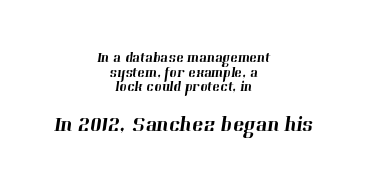
A clean baseline with only descenders dipping below it. One glance says dense: line gaps are narrower than usual. Leftover space on each line is divided equally before and after the words. Typesetter's note — lower block bumped up in size, upper block left smaller.
